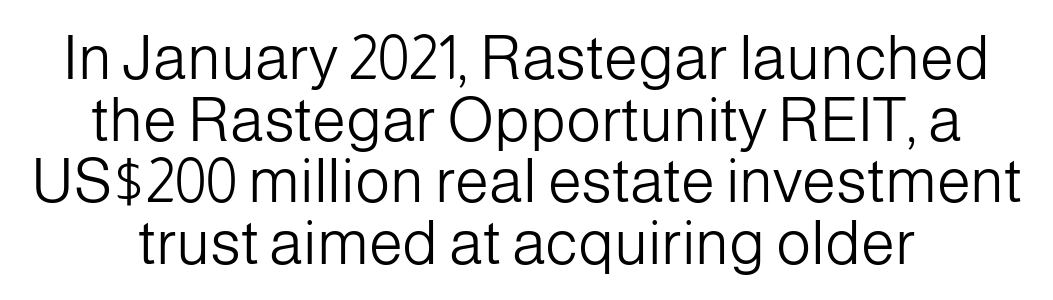
Q: Is the text bold? A: No.
Q: Is the text italic (slanted)? A: No, it is upright.
Q: Is the typeface a serif or a sans-serif typeface? A: Sans-serif.
Q: Is the text underlined? A: No.
Q: Is the spacing between letters normal or unusually wide? A: Normal.
Q: Is the spacing between lines tight, normal or loose? A: Tight.
Q: Width (condensed, normal, or wide)? A: Normal.
Q: Stroke contrast? A: Low.
Q: x-height? A: Medium.
Q: Monospaced? A: No.
